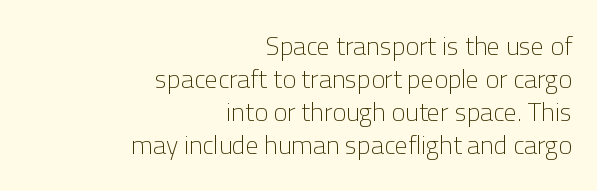
The image shows 26 px text type, upright; set right-aligned, normal line spacing (1.27x), normal letter spacing, not underlined.
